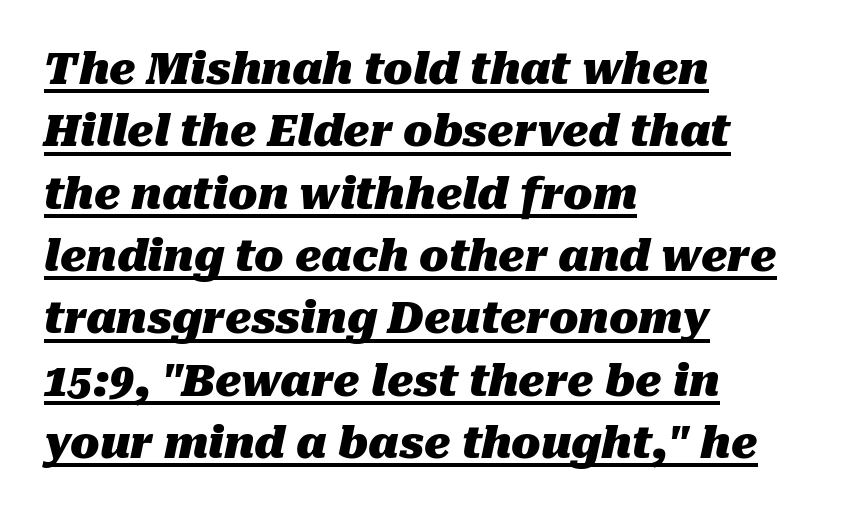
The image shows 43 px heavy type, italic (leaning right); set left-aligned, normal line spacing (1.45x), normal letter spacing, underlined; medium stroke contrast and a medium x-height.
